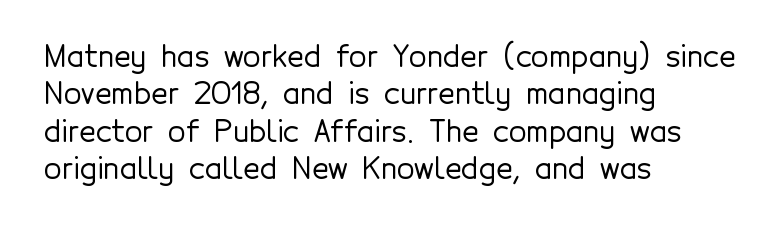
The image shows 29 px sans-serif type, upright; set left-aligned, normal line spacing (1.29x), normal letter spacing, not underlined; a medium x-height.
